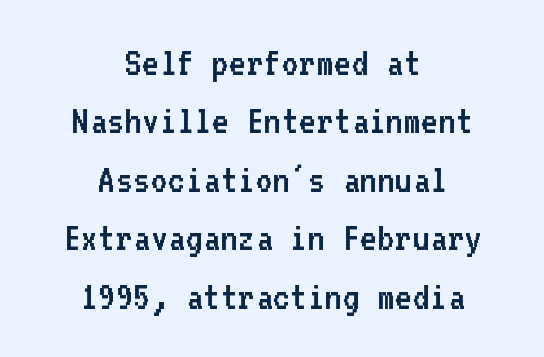
{"serif": "no", "italic": "no", "bold": "no", "weight": "regular", "width": "normal", "stroke_contrast": "low", "x_height": "medium", "monospaced": "yes", "underline": "no", "align": "center", "line_spacing": "normal", "line_spacing_ratio": 1.39, "letter_spacing": "normal", "letter_spacing_em": 0.0, "glyph_px": 42}
